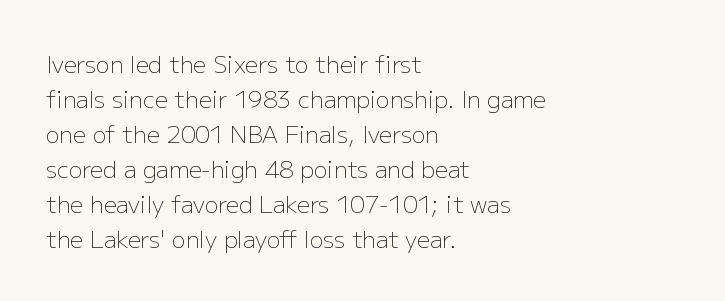
The image shows 23 px text type, upright; set left-aligned, normal line spacing (1.52x), normal letter spacing, not underlined.
